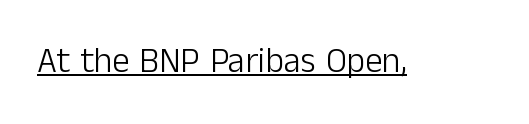
Q: Is the text bold? A: No.
Q: Is the text italic (slanted)? A: No, it is upright.
Q: Is the typeface a serif or a sans-serif typeface? A: Sans-serif.
Q: Is the text underlined? A: Yes.
Q: Is the spacing between letters normal or unusually wide? A: Normal.
Q: Width (condensed, normal, or wide)? A: Normal.
Q: Stroke contrast? A: Low.
Q: x-height? A: Medium.
Q: Monospaced? A: No.
